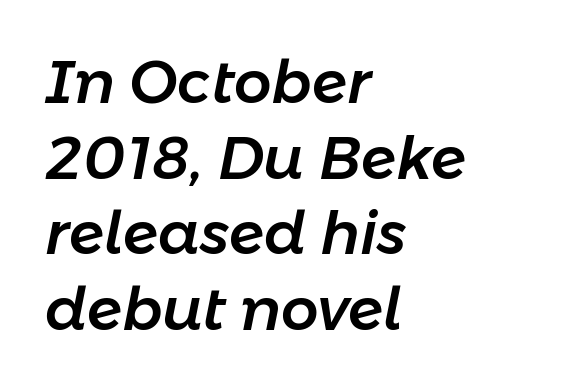
The image shows 59 px text type, italic (leaning right); set left-aligned, normal line spacing (1.28x), normal letter spacing, not underlined; low stroke contrast and a medium x-height.
